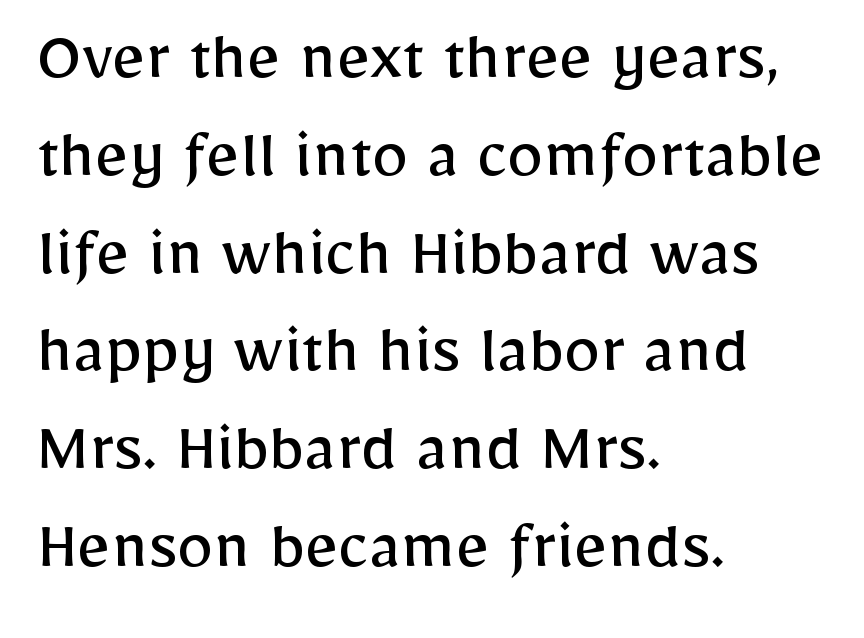
Q: Is the text bold? A: No.
Q: Is the text italic (slanted)? A: No, it is upright.
Q: Is the typeface a serif or a sans-serif typeface? A: Sans-serif.
Q: Is the text underlined? A: No.
Q: How is the paragraph aligned? A: Left-aligned.
Q: Is the spacing between letters normal or unusually wide? A: Normal.
Q: Is the spacing between lines tight, normal or loose? A: Normal.
Q: Width (condensed, normal, or wide)? A: Normal.
Q: Stroke contrast? A: Low.
Q: x-height? A: Medium.
Q: Monospaced? A: No.
